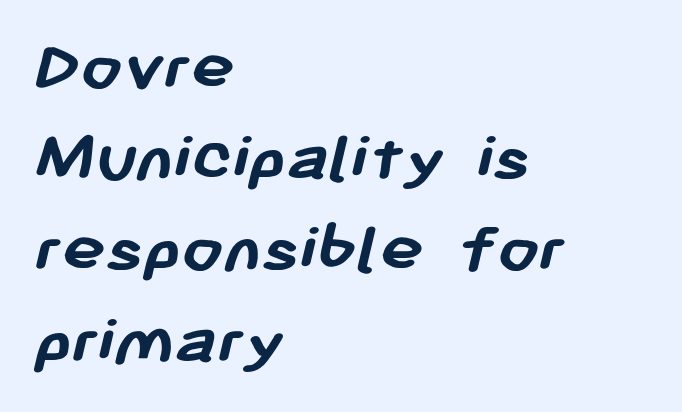
Q: Is the text bold? A: Yes.
Q: Is the typeface a serif or a sans-serif typeface? A: Sans-serif.
Q: Is the text underlined? A: No.
Q: How is the paragraph aligned? A: Left-aligned.
Q: Is the spacing between letters normal or unusually wide? A: Normal.
Q: Is the spacing between lines tight, normal or loose? A: Normal.
Q: Width (condensed, normal, or wide)? A: Normal.
Q: Stroke contrast? A: Low.
Q: x-height? A: Medium.
Q: Monospaced? A: No.
